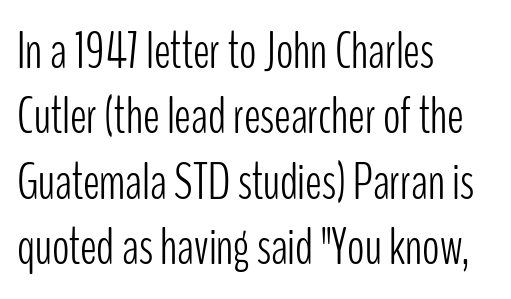
Q: Is the text bold? A: No.
Q: Is the text italic (slanted)? A: No, it is upright.
Q: Is the typeface a serif or a sans-serif typeface? A: Sans-serif.
Q: Is the text underlined? A: No.
Q: How is the paragraph aligned? A: Left-aligned.
Q: Is the spacing between letters normal or unusually wide? A: Normal.
Q: Is the spacing between lines tight, normal or loose? A: Normal.
Q: Width (condensed, normal, or wide)? A: Condensed.
Q: Stroke contrast? A: Low.
Q: x-height? A: Medium.
Q: Monospaced? A: No.
